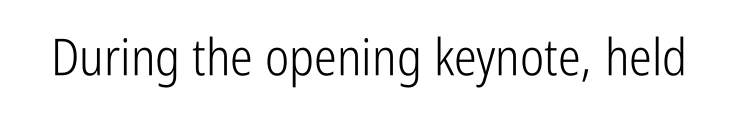
A typesetter would call this zero additional tracking. Serifs: no, the terminals of the letterforms are clean. Ordinary non-slanted type is in use. Is this a fixed-width face? No — the glyphs have proportional, varying widths. The weight tops out at a normal text grade.
